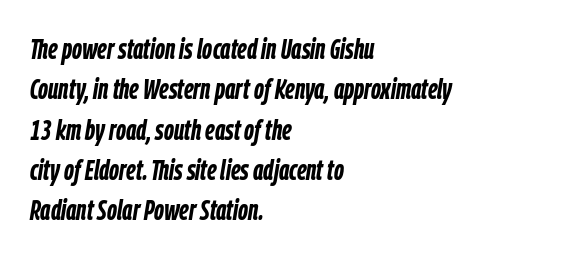
Q: Is the text bold? A: Yes.
Q: Is the text italic (slanted)? A: Yes, it leans right by about 9 degrees.
Q: Is the text underlined? A: No.
Q: How is the paragraph aligned? A: Left-aligned.
Q: Is the spacing between letters normal or unusually wide? A: Normal.
Q: Is the spacing between lines tight, normal or loose? A: Normal.
Q: Width (condensed, normal, or wide)? A: Condensed.
Q: Stroke contrast? A: Low.
Q: x-height? A: Medium.
Q: Monospaced? A: No.
